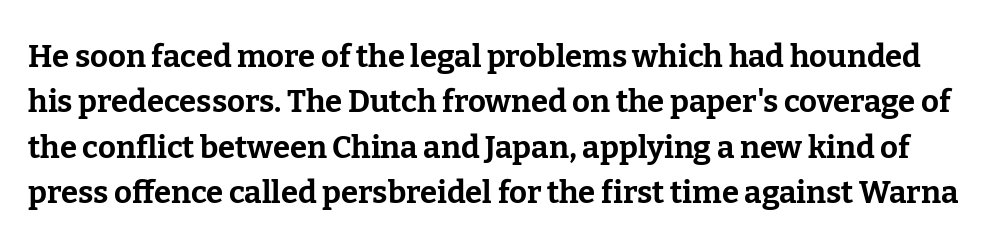
The image shows 31 px bold serif type, upright; set normal line spacing (1.46x), normal letter spacing, not underlined; low stroke contrast and a medium x-height.
